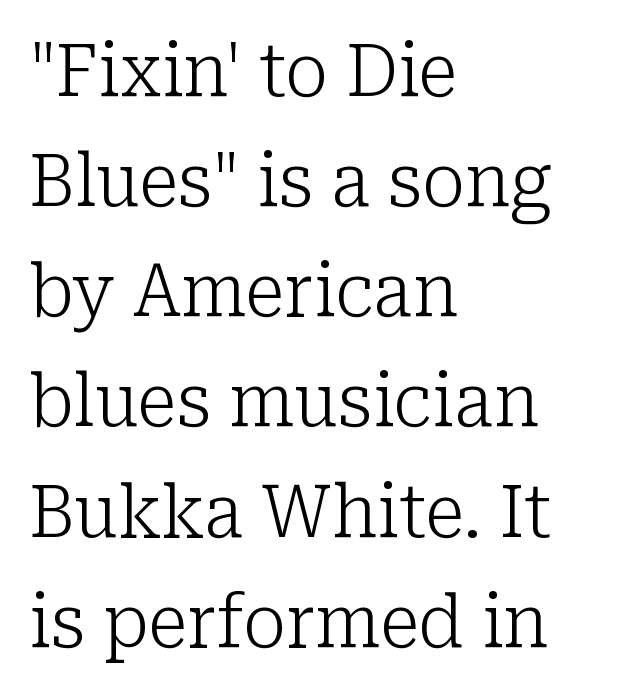
The image shows 72 px light serif type, upright; set left-aligned, normal line spacing (1.53x), normal letter spacing, not underlined; low stroke contrast and a medium x-height.
